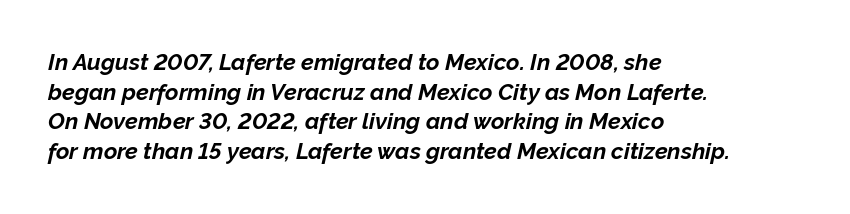
Check under the words: just untouched page. You can tell it's italic because the verticals aren't actually vertical. Caption: multi-line text, flush left, ragged right. Characters follow at the spacing the type designer built in. Every letter is thick-stroked: bold, no question.
